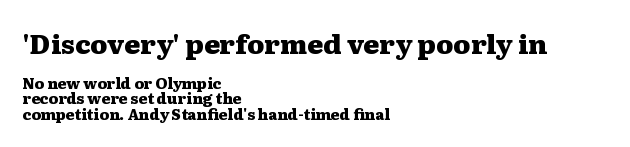
Q: Is the text bold? A: Yes.
Q: Is the text italic (slanted)? A: No, it is upright.
Q: Is the text underlined? A: No.
Q: How is the paragraph aligned? A: Left-aligned.
Q: Is the spacing between letters normal or unusually wide? A: Normal.
Q: Is the spacing between lines tight, normal or loose? A: Tight.
Q: Which block of text is set in a larger size, the first (top) or the second (bottom)? A: The first (top) one.
